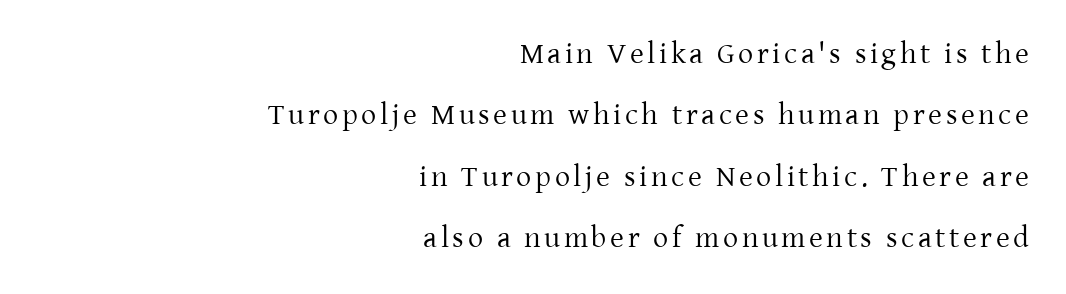
Q: Is the text bold? A: No.
Q: Is the text italic (slanted)? A: No, it is upright.
Q: Is the typeface a serif or a sans-serif typeface? A: Serif.
Q: Is the text underlined? A: No.
Q: How is the paragraph aligned? A: Right-aligned.
Q: Is the spacing between lines tight, normal or loose? A: Loose.
Q: Width (condensed, normal, or wide)? A: Normal.
Q: Stroke contrast? A: Low.
Q: x-height? A: Medium.
Q: Monospaced? A: No.
